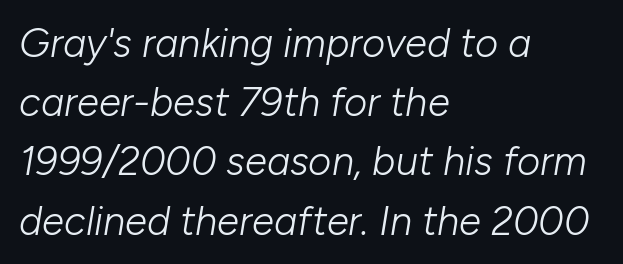
The image shows 40 px light type, italic (leaning right); set left-aligned, normal line spacing (1.48x), normal letter spacing, not underlined; low stroke contrast and a medium x-height.
